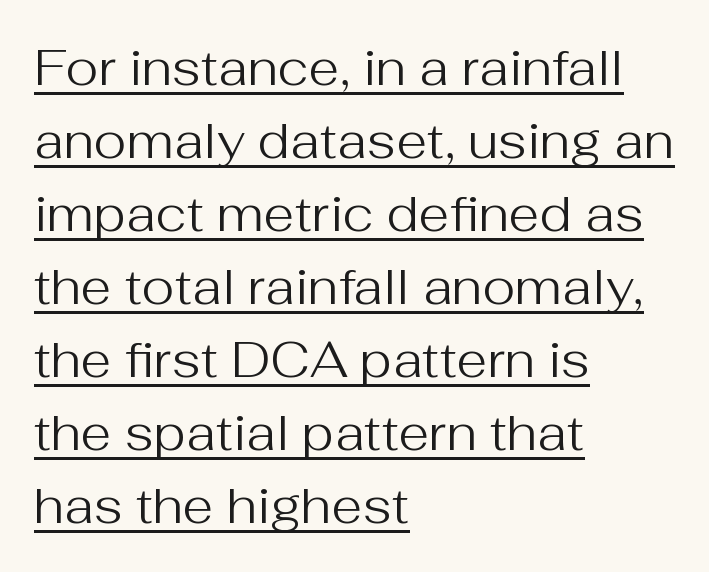
{"serif": "no", "italic": "no", "bold": "no", "weight": "regular", "width": "normal", "stroke_contrast": "medium", "x_height": "medium", "monospaced": "no", "underline": "yes", "align": "left", "line_spacing": "normal", "line_spacing_ratio": 1.46, "letter_spacing": "normal", "letter_spacing_em": 0.0, "glyph_px": 50}
